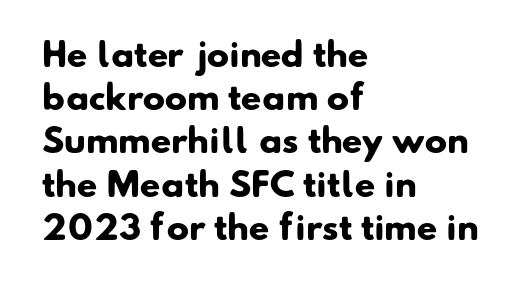
The rows are spaced the way most documents space them. The letters advance in unequal steps, a hallmark of proportional type. Anything drawn beneath the words? Only blank space. Casual observation: everything's shoved over to the left. How are the letters spaced? Ordinarily, with no added tracking.
